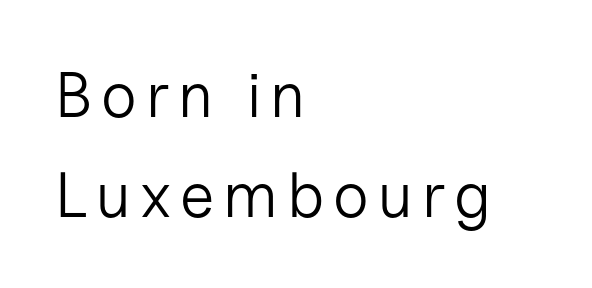
Q: Is the text bold? A: No.
Q: Is the text italic (slanted)? A: No, it is upright.
Q: Is the typeface a serif or a sans-serif typeface? A: Sans-serif.
Q: Is the text underlined? A: No.
Q: How is the paragraph aligned? A: Left-aligned.
Q: Is the spacing between lines tight, normal or loose? A: Normal.
Q: Width (condensed, normal, or wide)? A: Normal.
Q: Stroke contrast? A: Low.
Q: x-height? A: Medium.
Q: Monospaced? A: No.
